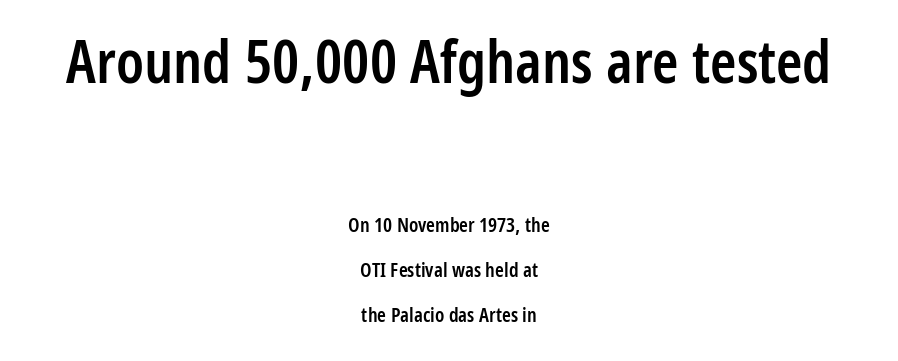
Q: Is the text bold? A: Semi-bold.
Q: Is the text italic (slanted)? A: No, it is upright.
Q: Is the typeface a serif or a sans-serif typeface? A: Sans-serif.
Q: Is the text underlined? A: No.
Q: How is the paragraph aligned? A: Centered.
Q: Is the spacing between letters normal or unusually wide? A: Normal.
Q: Is the spacing between lines tight, normal or loose? A: Loose.
Q: Which block of text is set in a larger size, the first (top) or the second (bottom)? A: The first (top) one.
Q: Width (condensed, normal, or wide)? A: Condensed.
Q: Stroke contrast? A: Low.
Q: x-height? A: Medium.
Q: Monospaced? A: No.
